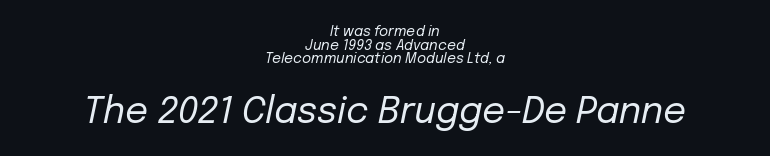
The image shows 36 px regular-weight type, italic (leaning right); set centered, tight line spacing (0.97x), normal letter spacing, not underlined; the second (bottom) block is 2.57x larger; low stroke contrast and a medium x-height.
